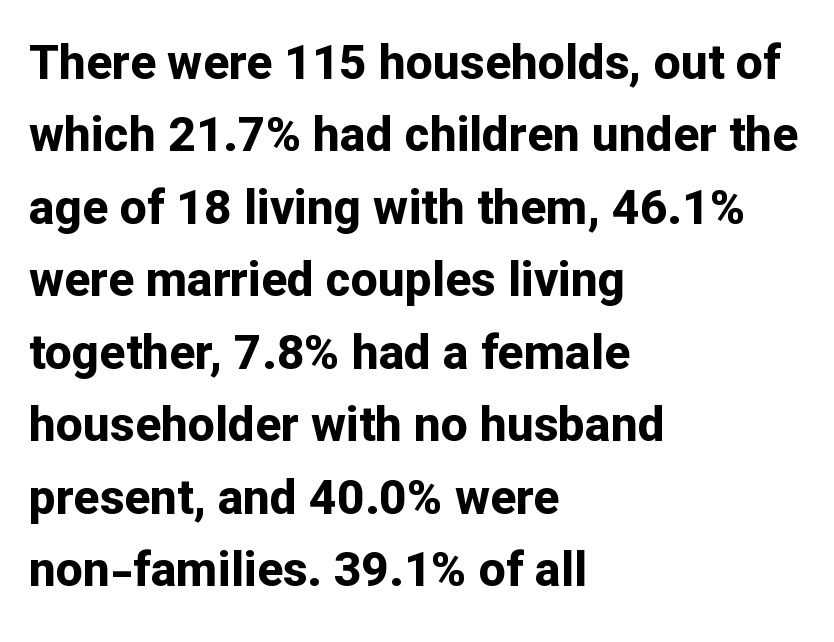
Q: Is the text bold? A: Yes.
Q: Is the text italic (slanted)? A: No, it is upright.
Q: Is the typeface a serif or a sans-serif typeface? A: Sans-serif.
Q: Is the text underlined? A: No.
Q: How is the paragraph aligned? A: Left-aligned.
Q: Is the spacing between letters normal or unusually wide? A: Normal.
Q: Is the spacing between lines tight, normal or loose? A: Normal.
Q: Width (condensed, normal, or wide)? A: Normal.
Q: Stroke contrast? A: Low.
Q: x-height? A: Medium.
Q: Monospaced? A: No.
